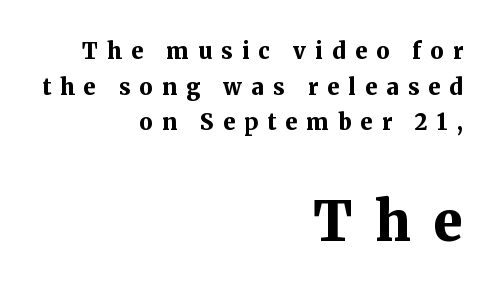
Q: Is the text bold? A: Yes.
Q: Is the text italic (slanted)? A: No, it is upright.
Q: Is the typeface a serif or a sans-serif typeface? A: Serif.
Q: Is the text underlined? A: No.
Q: How is the paragraph aligned? A: Right-aligned.
Q: Is the spacing between letters normal or unusually wide? A: Unusually wide.
Q: Is the spacing between lines tight, normal or loose? A: Normal.
Q: Which block of text is set in a larger size, the first (top) or the second (bottom)? A: The second (bottom) one.
Q: Width (condensed, normal, or wide)? A: Normal.
Q: Stroke contrast? A: Medium.
Q: x-height? A: Medium.
Q: Monospaced? A: No.
